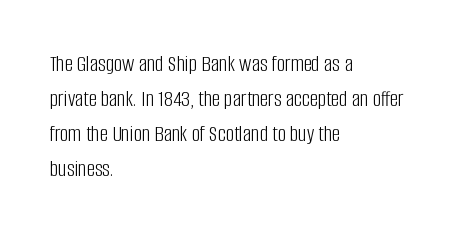
Weight: not bold — regular or lighter. The typesetter chose a ragged-right arrangement here. Each new line begins a customary step beneath the previous one. You could call the tracking neutral — neither tight nor loose. Only glyphs here, with clear space below each row. You can tell it's not italic because the verticals are truly vertical.
